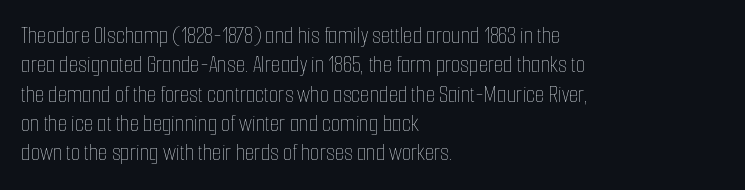
Q: Is the text bold? A: No.
Q: Is the text italic (slanted)? A: No, it is upright.
Q: Is the text underlined? A: No.
Q: How is the paragraph aligned? A: Left-aligned.
Q: Is the spacing between letters normal or unusually wide? A: Normal.
